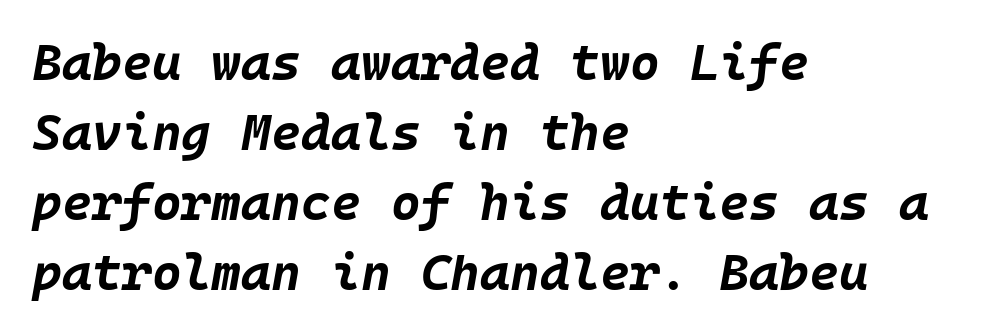
{"italic": "yes", "lean": "right", "slant_degrees": 10, "bold": "yes", "weight": "bold", "width": "normal", "stroke_contrast": "low", "x_height": "large", "underline": "no", "align": "left", "line_spacing": "normal", "line_spacing_ratio": 1.37, "letter_spacing": "normal", "letter_spacing_em": 0.0, "glyph_px": 51}
